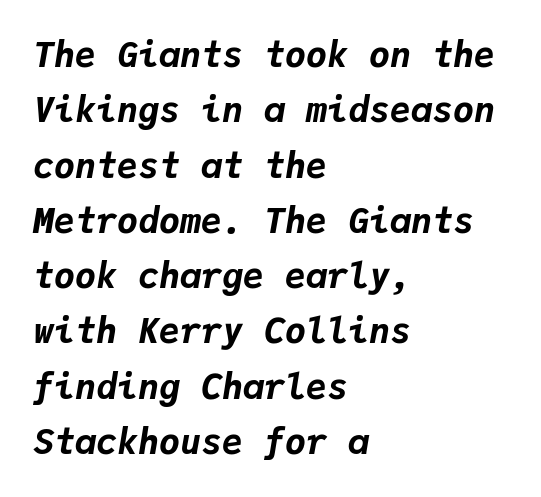
{"italic": "yes", "lean": "right", "slant_degrees": 9, "bold": "yes", "weight": "bold", "width": "normal", "stroke_contrast": "low", "x_height": "medium", "monospaced": "yes", "underline": "no", "align": "left", "line_spacing": "normal", "line_spacing_ratio": 1.58, "letter_spacing": "normal", "letter_spacing_em": 0.0, "glyph_px": 35}
